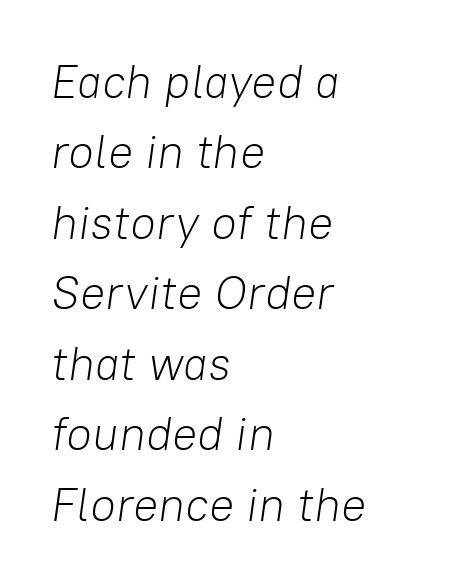
The image shows 47 px light type, italic (leaning right); set left-aligned, normal line spacing (1.5x), normal letter spacing, not underlined; low stroke contrast and a medium x-height.
